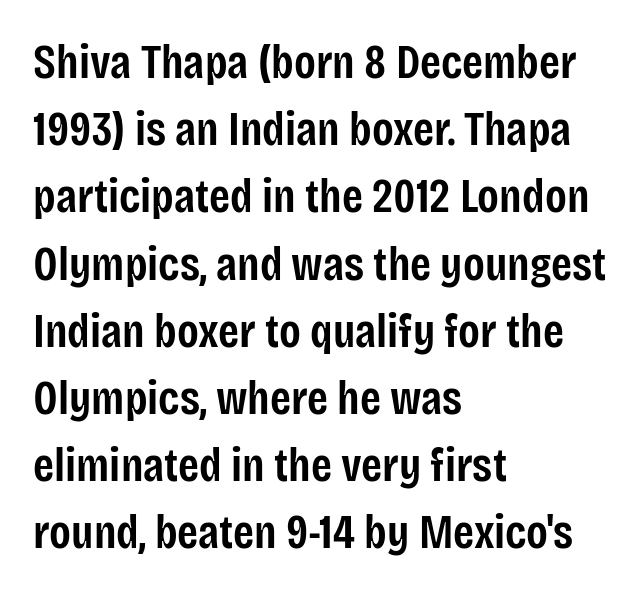
{"serif": "no", "italic": "no", "bold": "semi", "weight": "semibold", "width": "condensed", "stroke_contrast": "low", "x_height": "large", "monospaced": "no", "underline": "no", "align": "left", "line_spacing": "normal", "line_spacing_ratio": 1.4, "letter_spacing": "normal", "letter_spacing_em": 0.0, "glyph_px": 48}
